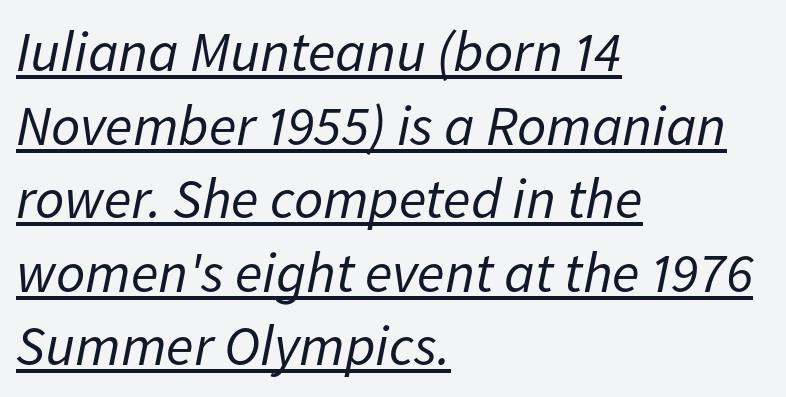
{"italic": "yes", "lean": "right", "slant_degrees": 11, "bold": "no", "weight": "regular", "width": "normal", "stroke_contrast": "low", "x_height": "medium", "monospaced": "no", "underline": "yes", "align": "left", "line_spacing": "normal", "line_spacing_ratio": 1.29, "letter_spacing": "normal", "letter_spacing_em": 0.0, "glyph_px": 57}
